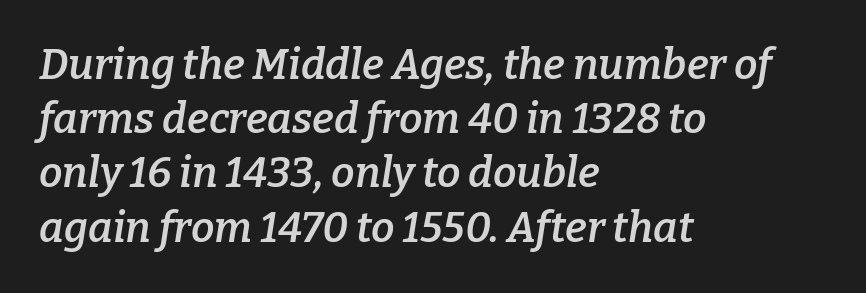
{"serif": "yes", "italic": "yes", "lean": "right", "slant_degrees": 9, "bold": "semi", "weight": "semibold", "width": "normal", "stroke_contrast": "low", "x_height": "medium", "monospaced": "no", "underline": "no", "align": "left", "line_spacing": "normal", "line_spacing_ratio": 1.29, "letter_spacing": "normal", "letter_spacing_em": 0.0, "glyph_px": 42}
